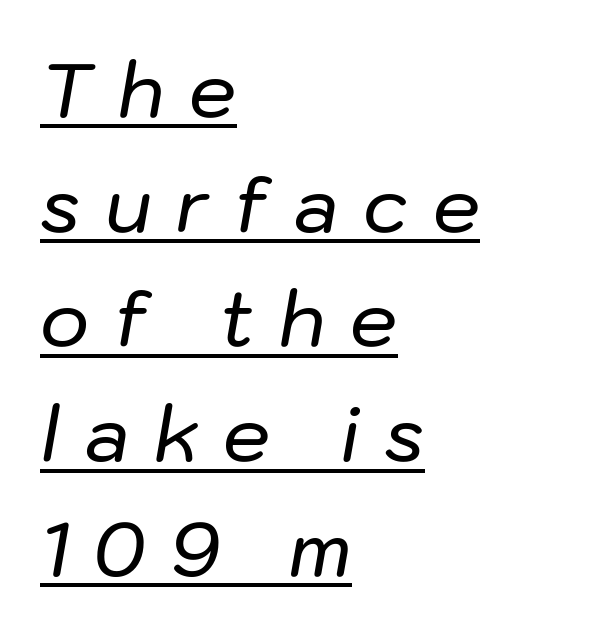
The paragraph shown leans on its left margin. This sample has the flowing, uneven cadence of proportional lettering. When letters slant like this, we call the style italic. Each new line begins a customary step beneath the previous one. What stands out about the letter spacing? Its width — letters are far apart. Each line of the rendering has a horizontal stroke beneath the glyphs.
